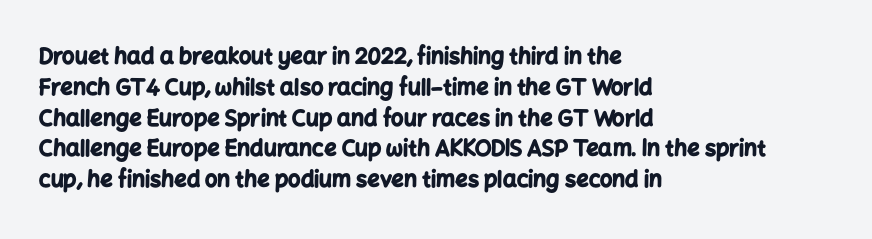
The image shows 22 px bold type, upright; set left-aligned, normal line spacing (1.4x), normal letter spacing, not underlined.
